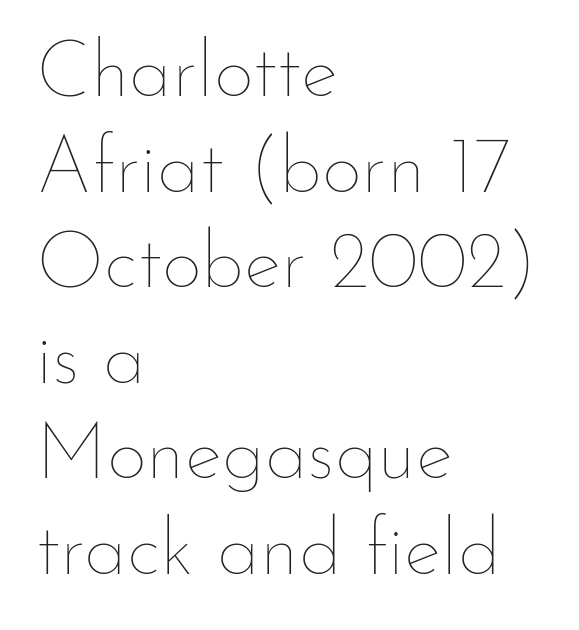
Q: Is the text bold? A: No.
Q: Is the text italic (slanted)? A: No, it is upright.
Q: Is the text underlined? A: No.
Q: How is the paragraph aligned? A: Left-aligned.
Q: Is the spacing between letters normal or unusually wide? A: Normal.
Q: Width (condensed, normal, or wide)? A: Normal.
Q: Stroke contrast? A: Low.
Q: x-height? A: Small.
Q: Monospaced? A: No.
